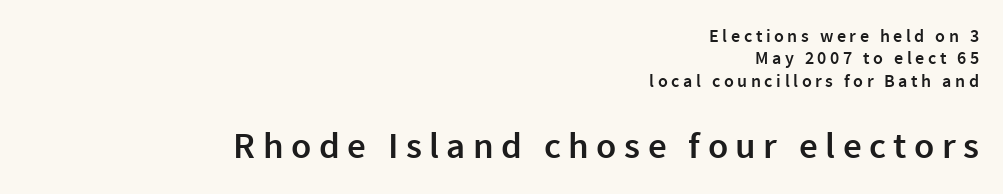
{"serif": "no", "italic": "no", "bold": "semi", "weight": "semibold", "width": "normal", "x_height": "medium", "monospaced": "no", "underline": "no", "align": "right", "line_spacing": "normal", "line_spacing_ratio": 1.25, "letter_spacing": "wide", "letter_spacing_em": 0.2, "larger_block": "second", "size_ratio": 2.06, "glyph_px": 37}
